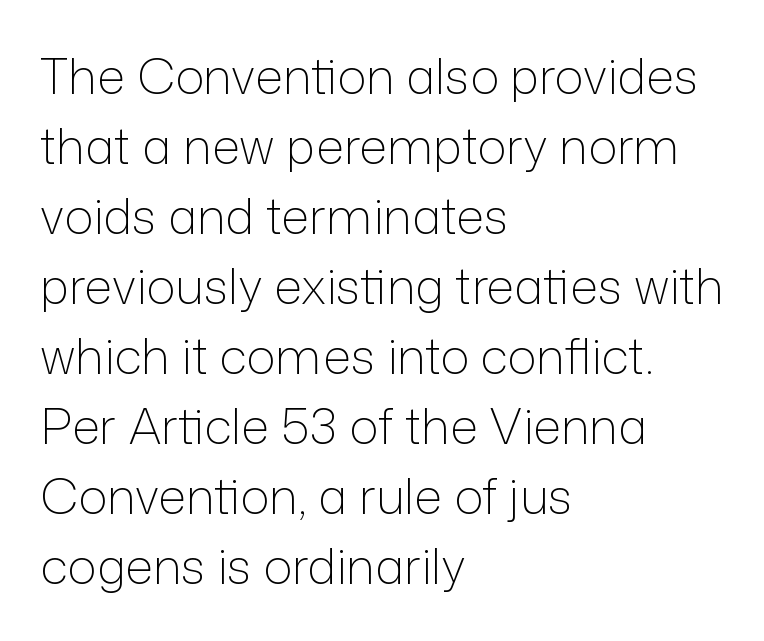
The space between consecutive lines is moderate. Default kerning and tracking; the words read as compact shapes. Is this a fixed-width face? No — the glyphs have proportional, varying widths. The paragraph shown leans on its left margin. The weight tops out at a normal text grade. Words float on clear page, feet unadorned.
